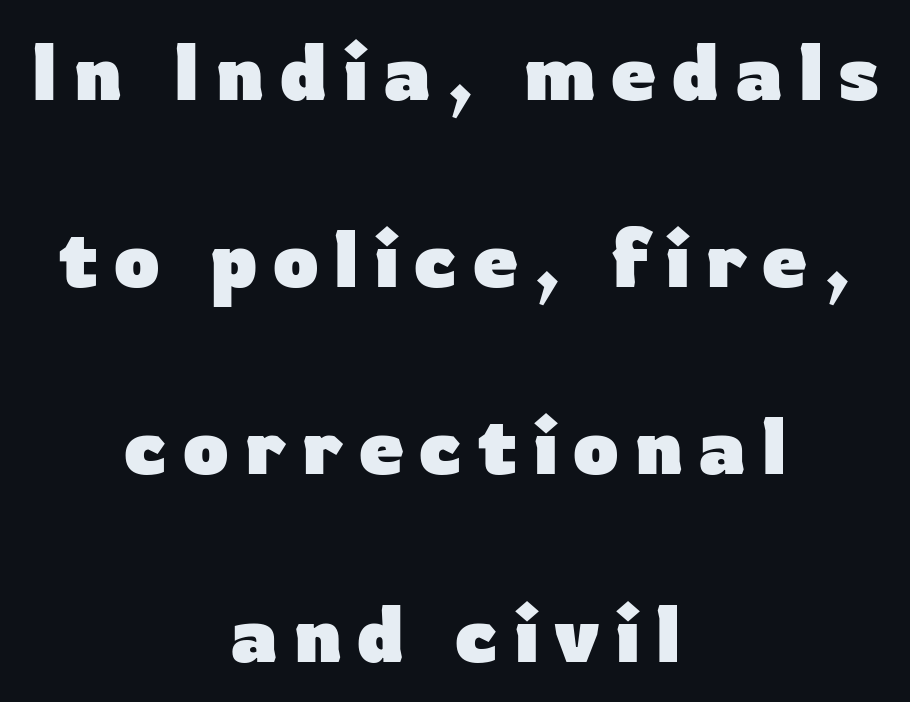
{"serif": "no", "italic": "no", "bold": "yes", "weight": "heavy", "width": "normal", "stroke_contrast": "low", "x_height": "medium", "monospaced": "no", "underline": "no", "align": "center", "line_spacing": "loose", "line_spacing_ratio": 2.34, "glyph_px": 80}
